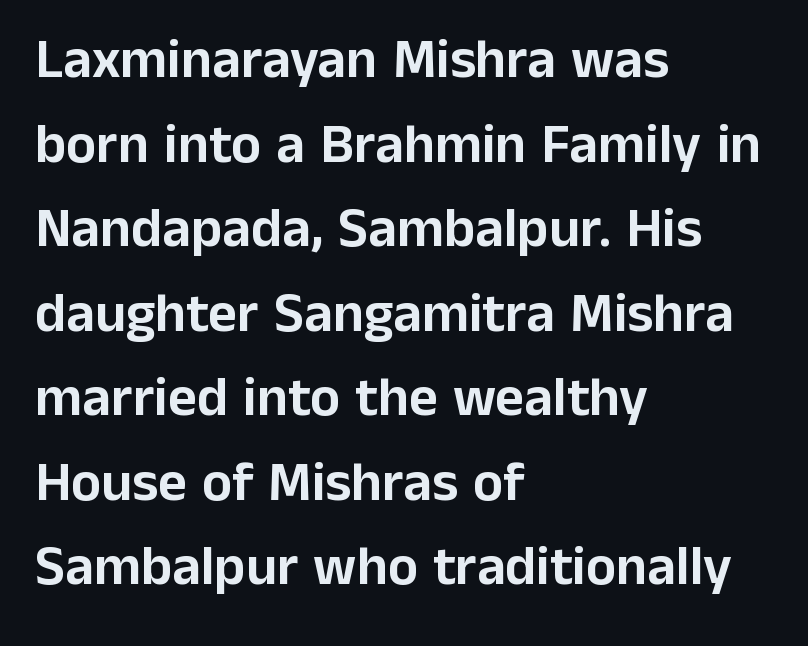
{"serif": "no", "italic": "no", "width": "normal", "stroke_contrast": "low", "x_height": "medium", "monospaced": "no", "underline": "no", "align": "left", "line_spacing": "normal", "line_spacing_ratio": 1.51, "letter_spacing": "normal", "letter_spacing_em": 0.0, "glyph_px": 56}
